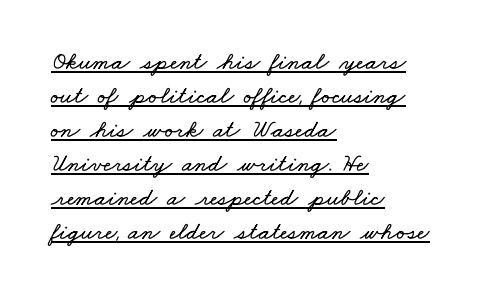
The letterforms sit shoulder to shoulder at normal distance. Caption: multi-line text, flush left, ragged right. These lines sit exactly where default settings would place them. Glance below the letters and you will spot a drawn line.
